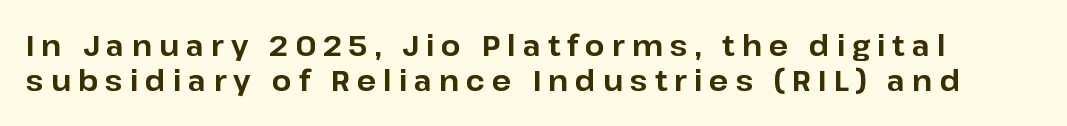
The image shows 28 px bold sans-serif type, upright; set normal line spacing (1.25x), unusually wide letter spacing (+0.25 em), not underlined; low stroke contrast and a medium x-height.
